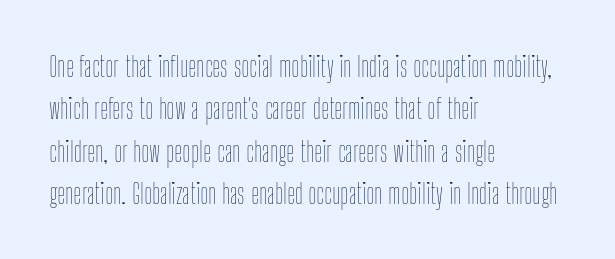
Q: Is the text bold? A: No.
Q: Is the text italic (slanted)? A: No, it is upright.
Q: Is the text underlined? A: No.
Q: How is the paragraph aligned? A: Left-aligned.
Q: Is the spacing between letters normal or unusually wide? A: Normal.
Q: Is the spacing between lines tight, normal or loose? A: Normal.
Q: Width (condensed, normal, or wide)? A: Condensed.
Q: Stroke contrast? A: Low.
Q: x-height? A: Medium.
Q: Monospaced? A: No.
